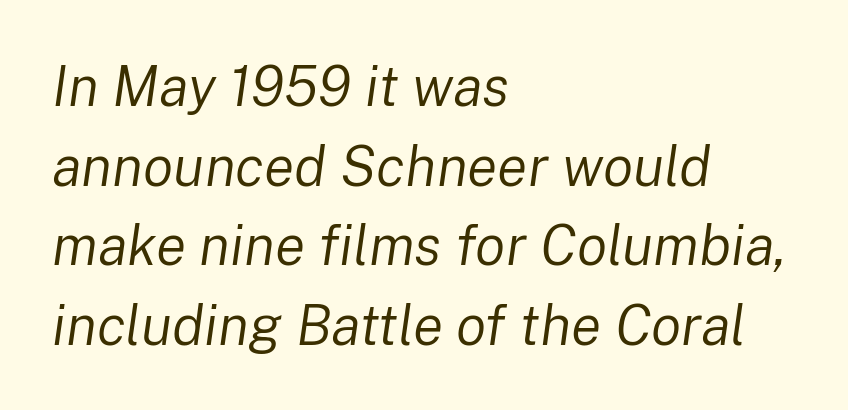
A bare baseline throughout the passage. Horizontally, the lines are justified to the leading edge only. Varying glyph widths throughout — classic text-font behaviour. Tracking here is standard; glyphs follow each other at the usual distance. The font is comparable to plain body text, perhaps lighter. The lettering tilts uniformly, giving the passage an italic look.
